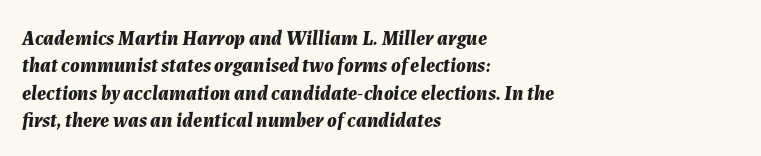
{"italic": "yes", "lean": "right", "slant_degrees": 7, "bold": "yes", "underline": "no", "align": "left", "line_spacing": "normal", "line_spacing_ratio": 1.37, "letter_spacing": "normal", "letter_spacing_em": 0.0, "glyph_px": 20}
